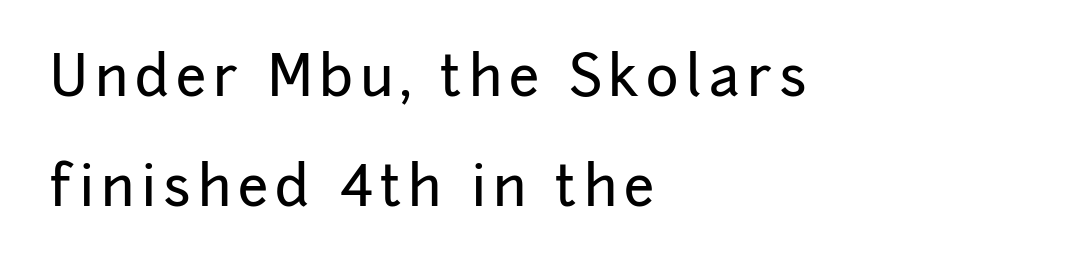
The image shows 55 px sans-serif type, upright; set left-aligned, loose line spacing (2.0x), not underlined; low stroke contrast and a medium x-height.
